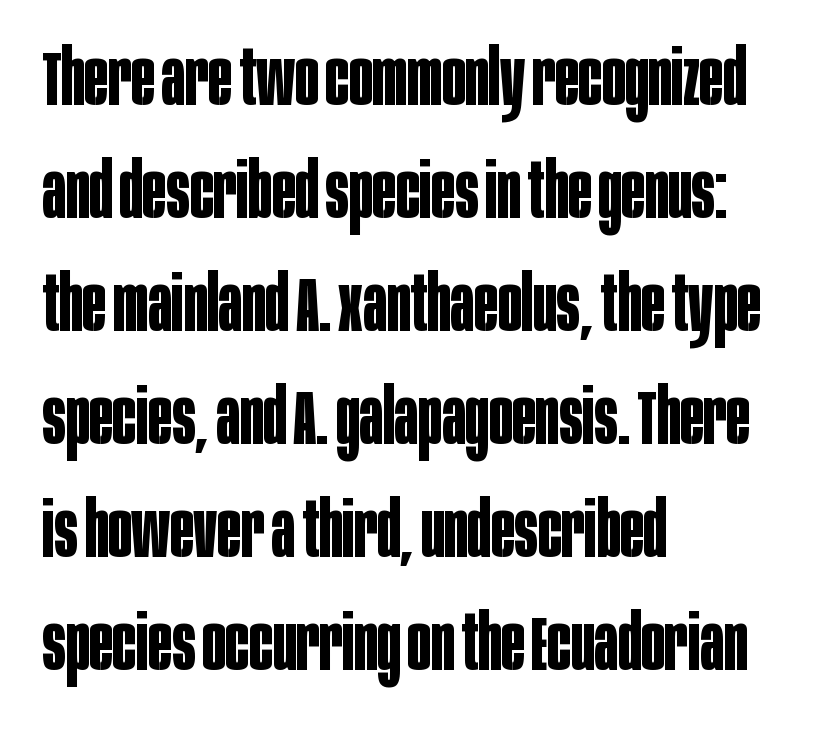
Q: Is the text bold? A: Yes.
Q: Is the text italic (slanted)? A: No, it is upright.
Q: Is the typeface a serif or a sans-serif typeface? A: Sans-serif.
Q: Is the text underlined? A: No.
Q: How is the paragraph aligned? A: Left-aligned.
Q: Is the spacing between letters normal or unusually wide? A: Normal.
Q: Is the spacing between lines tight, normal or loose? A: Normal.
Q: Width (condensed, normal, or wide)? A: Condensed.
Q: Stroke contrast? A: Low.
Q: x-height? A: Large.
Q: Monospaced? A: No.
